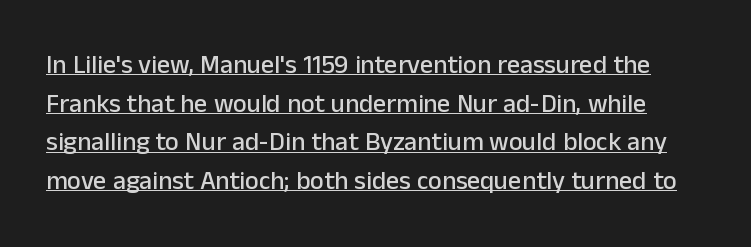
Q: Is the text italic (slanted)? A: No, it is upright.
Q: Is the text underlined? A: Yes.
Q: Is the spacing between letters normal or unusually wide? A: Normal.
Q: Is the spacing between lines tight, normal or loose? A: Normal.
